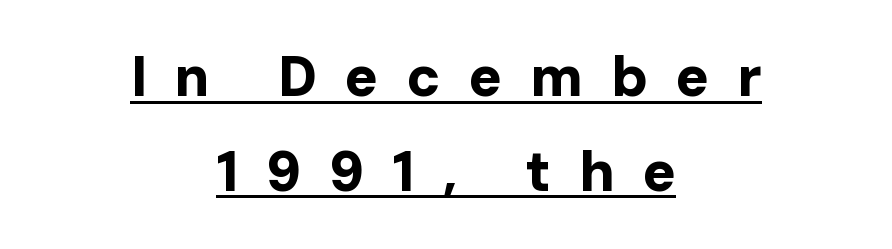
{"serif": "no", "italic": "no", "bold": "yes", "weight": "bold", "width": "normal", "stroke_contrast": "low", "x_height": "medium", "monospaced": "no", "underline": "yes", "align": "center", "line_spacing": "normal", "line_spacing_ratio": 1.69, "letter_spacing": "wide", "letter_spacing_em": 0.49, "glyph_px": 56}
